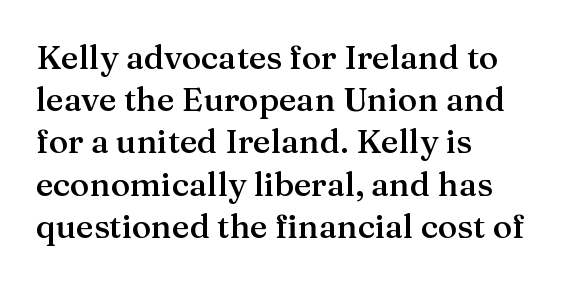
{"serif": "yes", "italic": "no", "bold": "semi", "weight": "semibold", "width": "normal", "stroke_contrast": "medium", "x_height": "medium", "monospaced": "no", "underline": "no", "align": "left", "line_spacing": "normal", "line_spacing_ratio": 1.28, "letter_spacing": "normal", "letter_spacing_em": 0.0, "glyph_px": 33}
